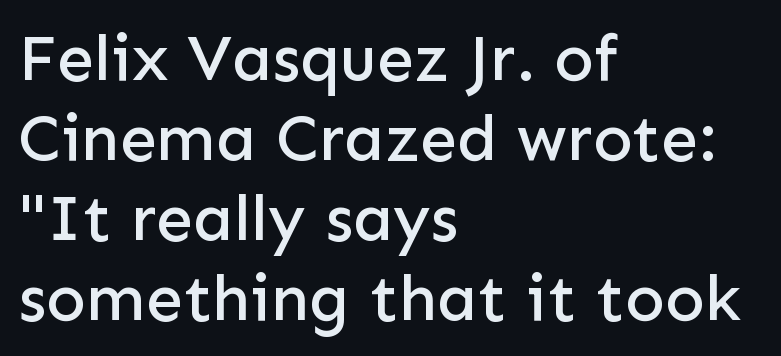
The image shows 66 px sans-serif type, upright; set left-aligned, line spacing 1.21x, normal letter spacing, not underlined; low stroke contrast and a medium x-height.
